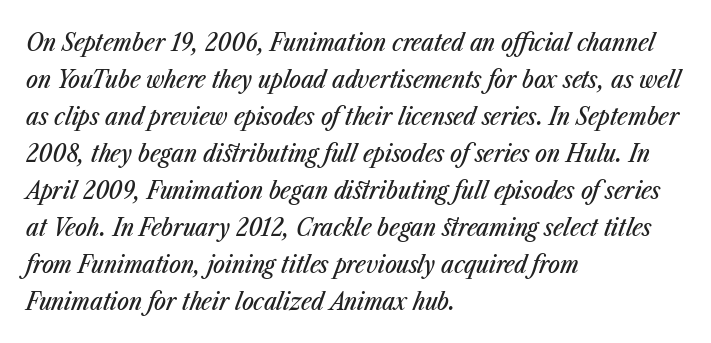
Q: Is the text italic (slanted)? A: Yes, it leans right by about 23 degrees.
Q: Is the text underlined? A: No.
Q: How is the paragraph aligned? A: Left-aligned.
Q: Is the spacing between letters normal or unusually wide? A: Normal.
Q: Is the spacing between lines tight, normal or loose? A: Normal.
